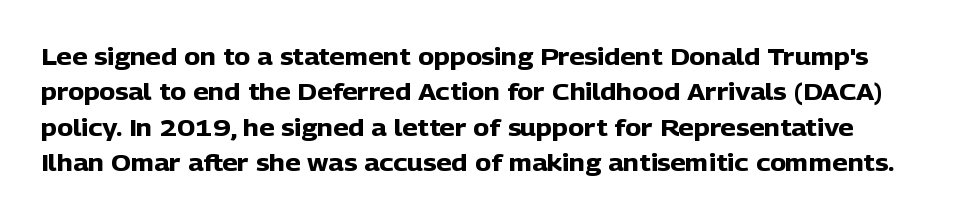
There is no visible air inserted between adjacent glyphs. Caption: bold face, heavy strokes. Lines of text with bare space underneath. Quick note: interline space is typical.
